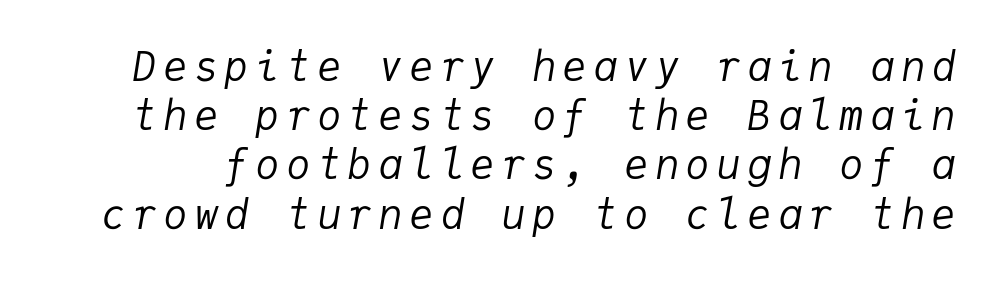
Q: Is the text bold? A: No.
Q: Is the text italic (slanted)? A: Yes, it leans right by about 9 degrees.
Q: Is the text underlined? A: No.
Q: Width (condensed, normal, or wide)? A: Normal.
Q: Stroke contrast? A: Low.
Q: x-height? A: Medium.
Q: Monospaced? A: Yes.
